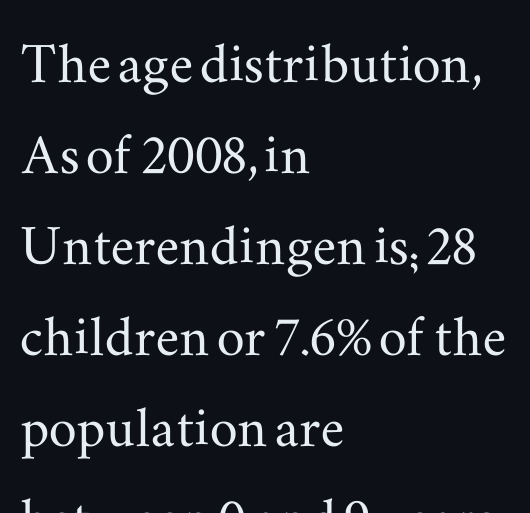
The rendering anchors every line to the left-hand side. Check where the strokes stop: tiny serifs finish them off. Short note: letters normally spaced. These lines are rendered in a variable-pitch font. Honestly, there is no underline to notice here at all.
